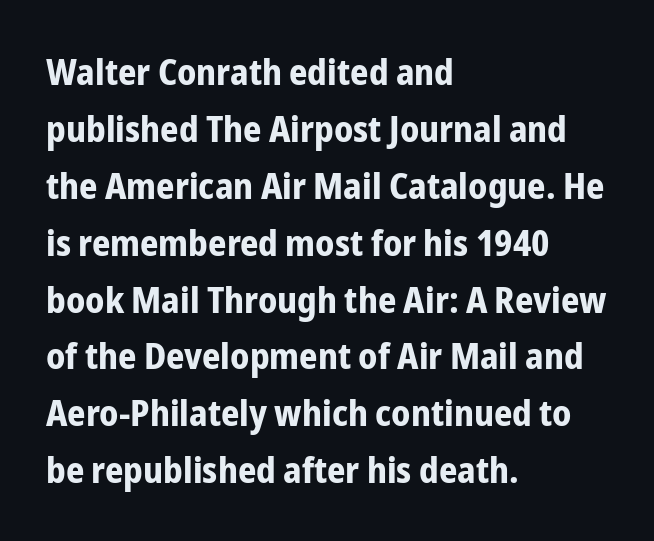
Q: Is the text bold? A: Yes.
Q: Is the text italic (slanted)? A: No, it is upright.
Q: Is the typeface a serif or a sans-serif typeface? A: Sans-serif.
Q: Is the text underlined? A: No.
Q: How is the paragraph aligned? A: Left-aligned.
Q: Is the spacing between letters normal or unusually wide? A: Normal.
Q: Is the spacing between lines tight, normal or loose? A: Normal.
Q: Width (condensed, normal, or wide)? A: Condensed.
Q: Stroke contrast? A: Low.
Q: x-height? A: Medium.
Q: Monospaced? A: No.
